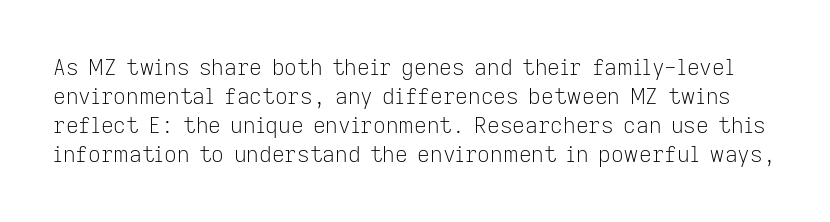
It's the straight-up-and-down kind of type. Only glyphs here, with clear space below each row. What stands out about the letter spacing? Nothing — it is the standard amount. Stem width sits at or under what a default text font uses.
